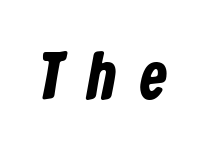
The image shows 67 px bold, condensed sans-serif type; set unusually wide letter spacing (+0.36 em), not underlined; low stroke contrast and a medium x-height.
